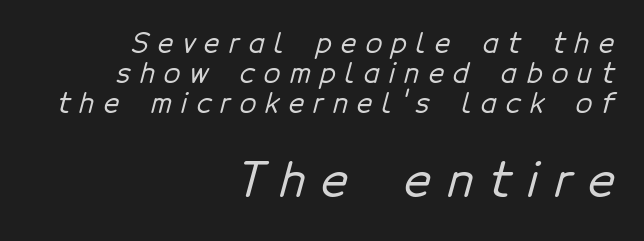
Q: Is the typeface a serif or a sans-serif typeface? A: Sans-serif.
Q: Is the text underlined? A: No.
Q: How is the paragraph aligned? A: Right-aligned.
Q: Is the spacing between letters normal or unusually wide? A: Unusually wide.
Q: Is the spacing between lines tight, normal or loose? A: Tight.
Q: Which block of text is set in a larger size, the first (top) or the second (bottom)? A: The second (bottom) one.
Q: Width (condensed, normal, or wide)? A: Normal.
Q: Stroke contrast? A: Low.
Q: x-height? A: Medium.
Q: Monospaced? A: No.
